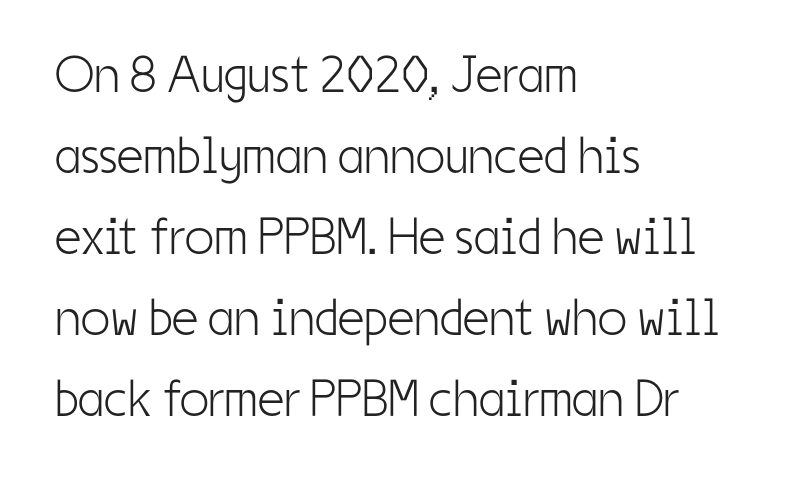
Each stroke keeps to a modest, everyday thickness or less. Rows of type keep a routine distance in the vertical direction. Underline: absent. The type sits square on the baseline with zero lean. The passage shown is typed in a proportional face where columns would drift. Each letter's strokes conclude bluntly, with no projecting serifs.
